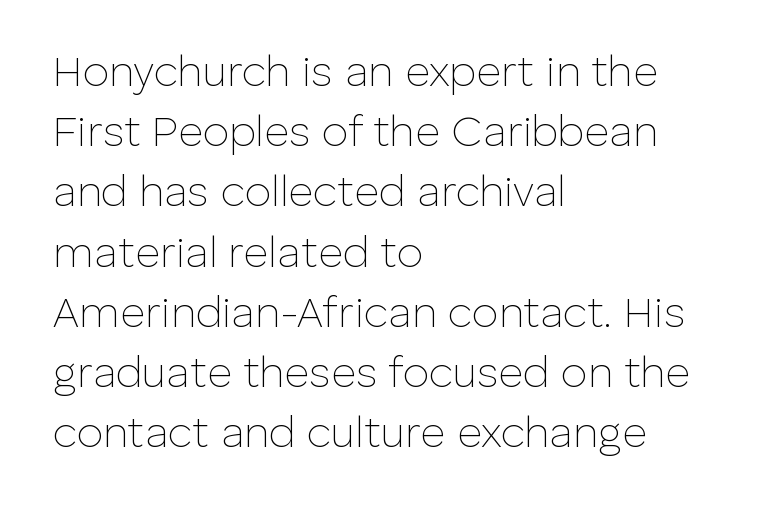
Regarding leading, the lines here are spaced in the standard way. The rendering anchors every line to the left-hand side. This sample uses an upright cut, with every glyph sitting square on the baseline. No feet cap the strokes, marking this as sans-serif type. The letters advance in unequal steps, a hallmark of proportional type.
